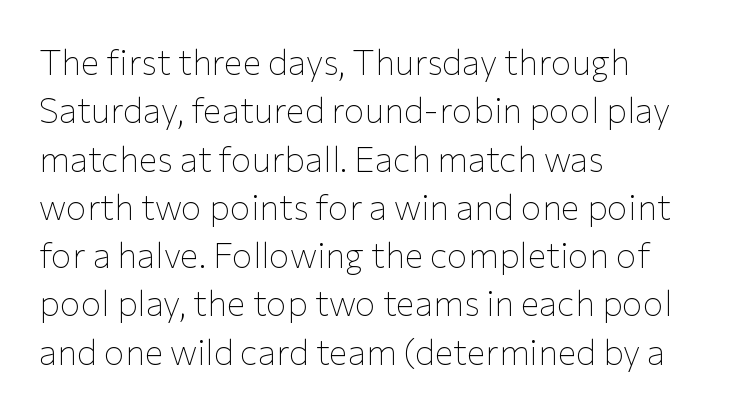
Underlining? Definitely not there. Posture: straight, roman, zero tilt. If you drew a ruler down the left edge, every line would touch it. The letters look calm and open, with moderate or lighter stems. A typesetter would call this zero additional tracking. This block has exactly the height ordinary leading produces.
